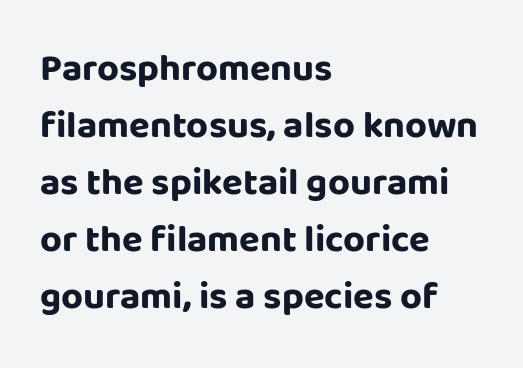
The image shows 38 px bold sans-serif type, upright; set left-aligned, normal line spacing (1.5x), normal letter spacing, not underlined; low stroke contrast and a large x-height.
